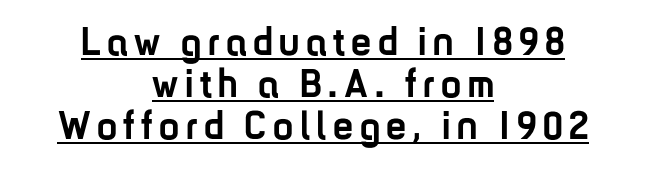
Does a line run under the words? Yes, clearly. When letters stand straight like this, we call the style roman or upright. Neither beginnings nor endings align; midpoints do. Successive baselines arrive quickly, one right under another. The face used here is proportionally spaced, like ordinary book or web type.
